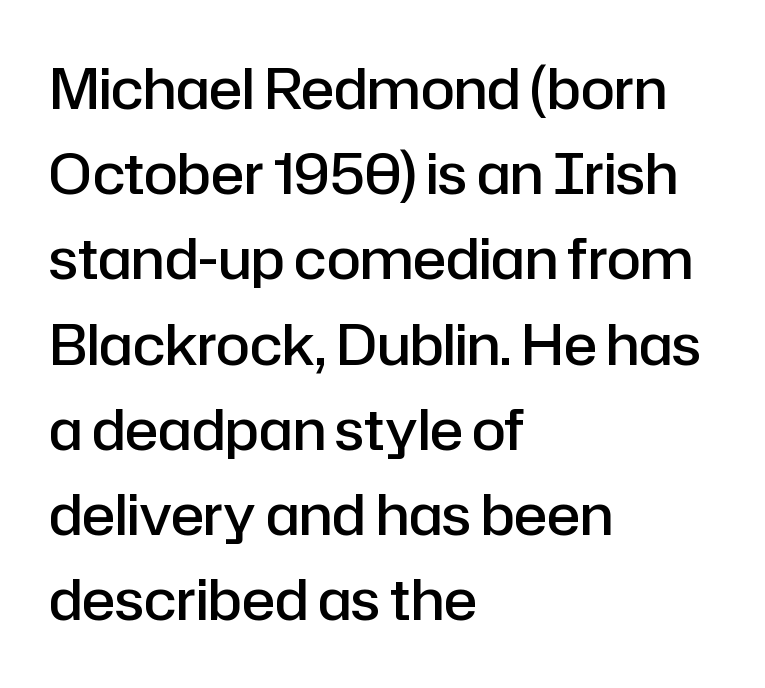
The typesetter chose a ragged-right arrangement here. The space beneath each line is pristine and unruled. Here the designer chose a conventional face with non-uniform glyph widths. The letters carry no serifs — their stems end cleanly without finishing strokes.
